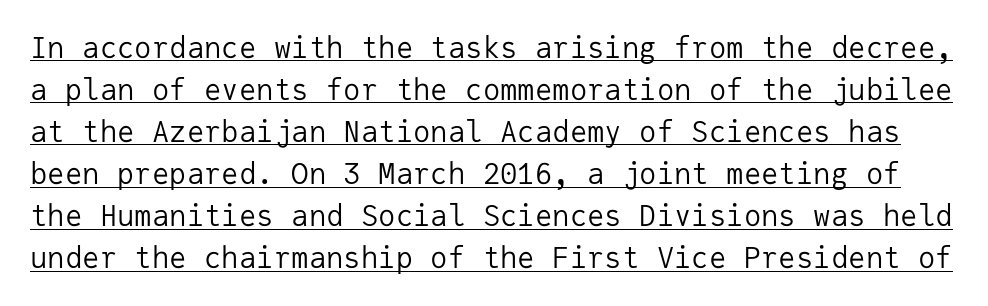
The image shows 29 px regular-weight sans-serif type, upright, monospaced; set normal line spacing (1.45x), normal letter spacing, underlined; low stroke contrast and a medium x-height.
